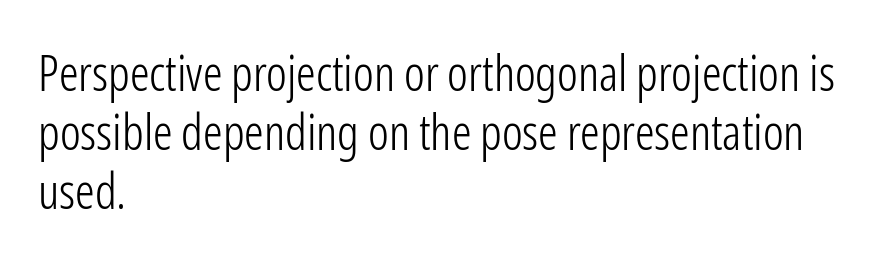
Q: Is the text bold? A: No.
Q: Is the text italic (slanted)? A: No, it is upright.
Q: Is the typeface a serif or a sans-serif typeface? A: Sans-serif.
Q: Is the text underlined? A: No.
Q: How is the paragraph aligned? A: Left-aligned.
Q: Is the spacing between letters normal or unusually wide? A: Normal.
Q: Width (condensed, normal, or wide)? A: Condensed.
Q: Stroke contrast? A: Low.
Q: x-height? A: Medium.
Q: Monospaced? A: No.
